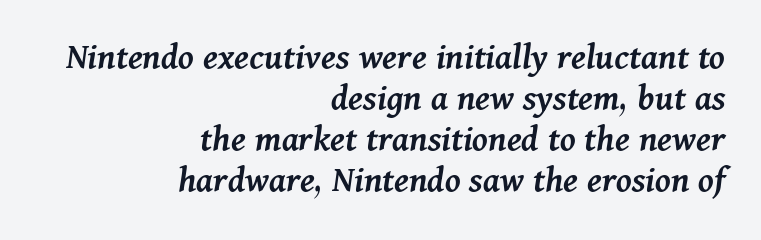
The image shows 38 px semibold type, italic (leaning right); set right-aligned, tight line spacing (1.08x), normal letter spacing, not underlined; medium stroke contrast and a medium x-height.
